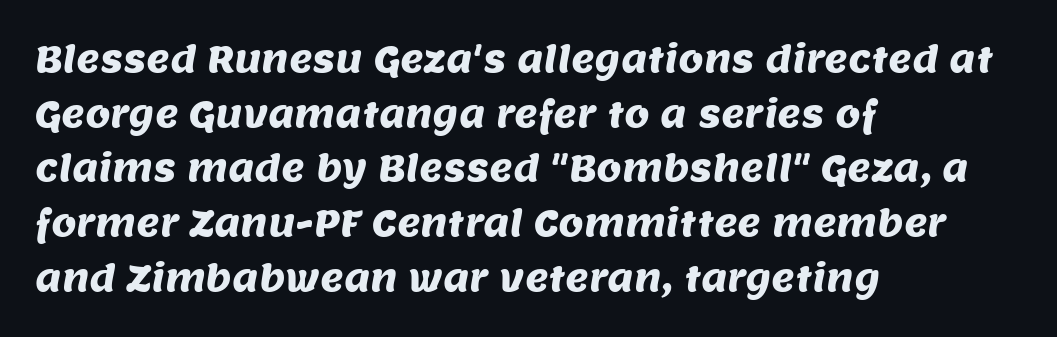
{"serif": "no", "width": "normal", "stroke_contrast": "medium", "x_height": "large", "monospaced": "no", "underline": "no", "align": "left", "line_spacing": "normal", "line_spacing_ratio": 1.52, "letter_spacing": "normal", "letter_spacing_em": 0.0, "glyph_px": 36}
